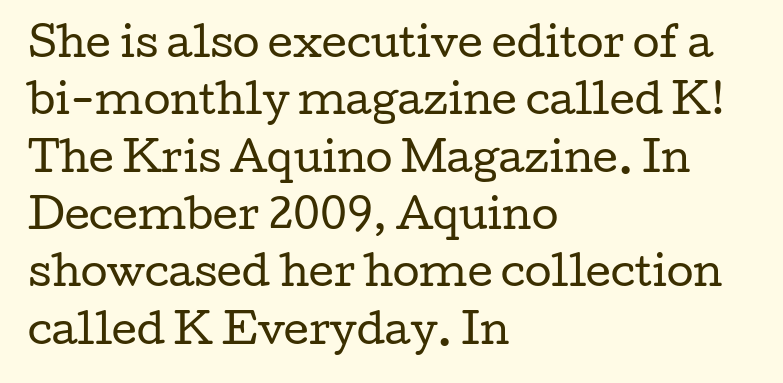
{"serif": "yes", "italic": "no", "bold": "no", "weight": "regular", "width": "wide", "stroke_contrast": "low", "x_height": "medium", "monospaced": "no", "underline": "no", "align": "left", "line_spacing": "normal", "line_spacing_ratio": 1.47, "letter_spacing": "normal", "letter_spacing_em": 0.0, "glyph_px": 39}
